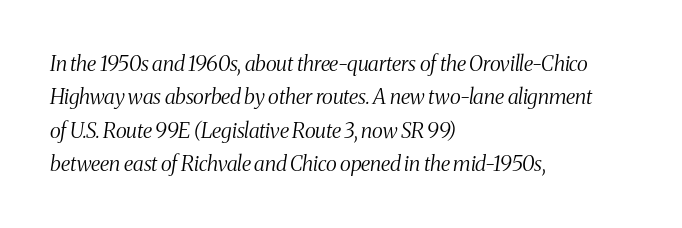
{"italic": "yes", "lean": "right", "slant_degrees": 8, "bold": "no", "underline": "no", "align": "left", "line_spacing": "normal", "line_spacing_ratio": 1.59, "letter_spacing": "normal", "letter_spacing_em": 0.0, "glyph_px": 21}
